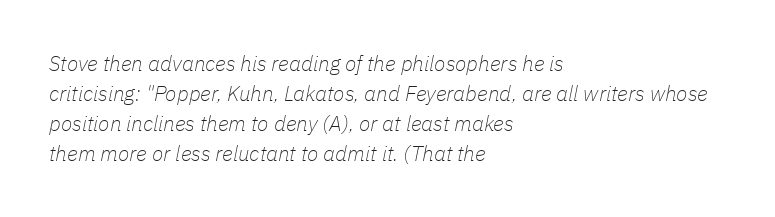
{"italic": "yes", "lean": "right", "slant_degrees": 11, "bold": "no", "underline": "no", "align": "left", "line_spacing": "normal", "line_spacing_ratio": 1.43, "letter_spacing": "normal", "letter_spacing_em": 0.0, "glyph_px": 21}
